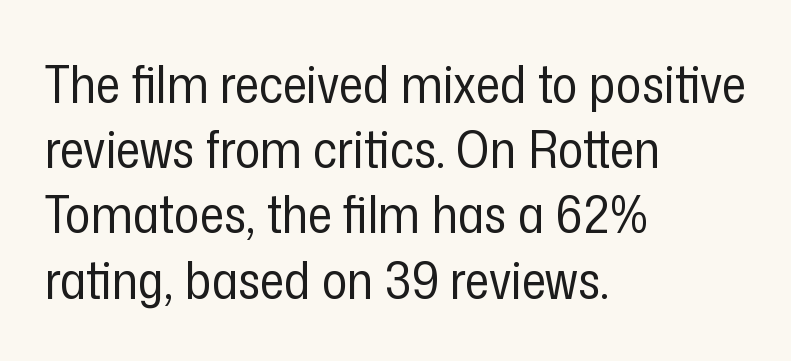
Q: Is the text bold? A: No.
Q: Is the text italic (slanted)? A: No, it is upright.
Q: Is the typeface a serif or a sans-serif typeface? A: Sans-serif.
Q: Is the text underlined? A: No.
Q: How is the paragraph aligned? A: Left-aligned.
Q: Is the spacing between letters normal or unusually wide? A: Normal.
Q: Width (condensed, normal, or wide)? A: Condensed.
Q: Stroke contrast? A: Low.
Q: x-height? A: Medium.
Q: Monospaced? A: No.
